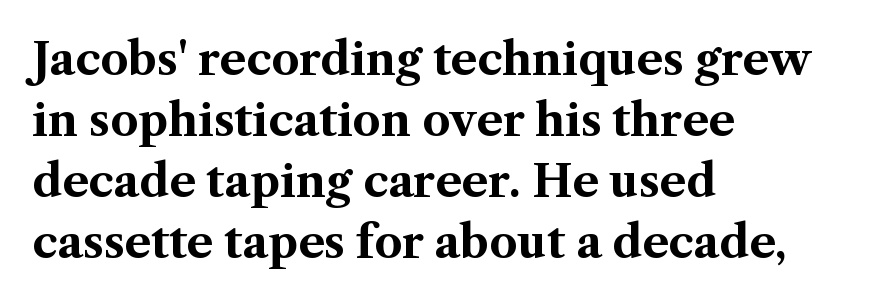
Q: Is the text bold? A: Yes.
Q: Is the text italic (slanted)? A: No, it is upright.
Q: Is the typeface a serif or a sans-serif typeface? A: Serif.
Q: Is the text underlined? A: No.
Q: How is the paragraph aligned? A: Left-aligned.
Q: Is the spacing between letters normal or unusually wide? A: Normal.
Q: Is the spacing between lines tight, normal or loose? A: Normal.
Q: Width (condensed, normal, or wide)? A: Normal.
Q: Stroke contrast? A: Medium.
Q: x-height? A: Medium.
Q: Monospaced? A: No.
